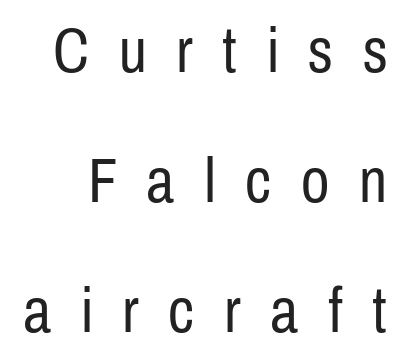
{"serif": "no", "italic": "no", "bold": "no", "weight": "regular", "width": "condensed", "stroke_contrast": "low", "x_height": "medium", "monospaced": "no", "underline": "no", "line_spacing": "loose", "line_spacing_ratio": 2.06, "letter_spacing": "wide", "letter_spacing_em": 0.47, "glyph_px": 63}
